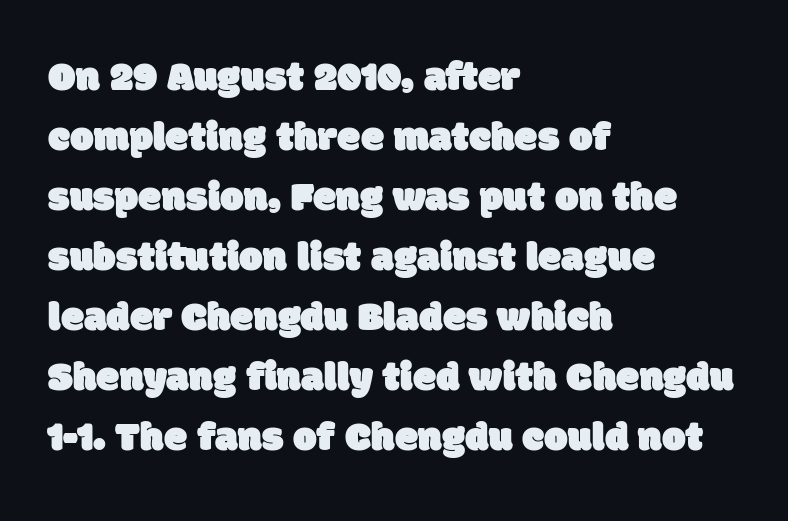
Each line starts at the same left margin while the right side varies. A typesetter would label this face a sans. The passage shown is typed in a proportional face where columns would drift. Any mark beneath the type? The region is blank.
